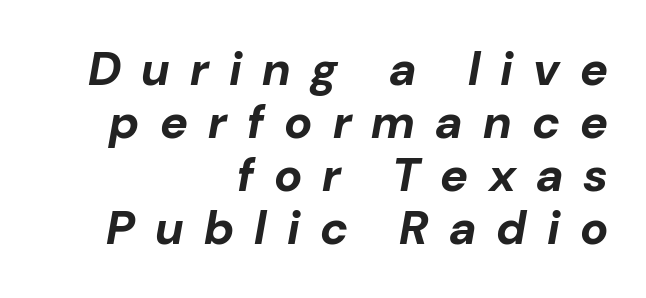
{"italic": "yes", "lean": "right", "slant_degrees": 10, "bold": "yes", "weight": "bold", "width": "normal", "stroke_contrast": "low", "x_height": "medium", "monospaced": "no", "underline": "no", "align": "right", "line_spacing": "tight", "line_spacing_ratio": 1.13, "letter_spacing": "wide", "letter_spacing_em": 0.43, "glyph_px": 47}
